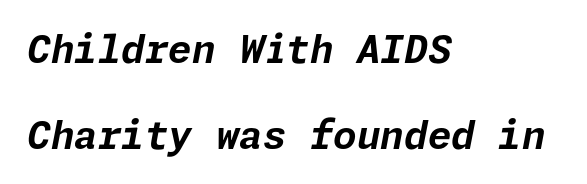
{"italic": "yes", "lean": "right", "slant_degrees": 11, "bold": "yes", "weight": "bold", "width": "normal", "stroke_contrast": "low", "x_height": "medium", "underline": "no", "align": "left", "line_spacing": "loose", "line_spacing_ratio": 2.26, "letter_spacing": "normal", "letter_spacing_em": 0.0, "glyph_px": 38}
